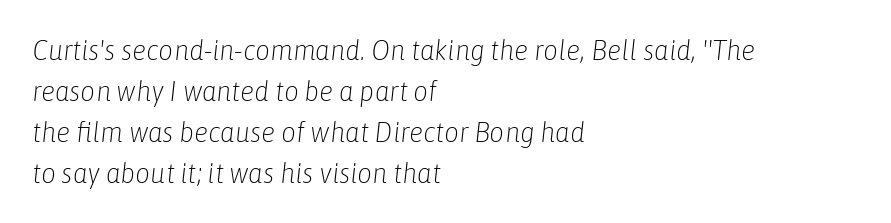
{"italic": "yes", "lean": "right", "slant_degrees": 6, "bold": "no", "weight": "light", "width": "condensed", "stroke_contrast": "low", "x_height": "medium", "monospaced": "no", "underline": "no", "align": "left", "line_spacing": "normal", "line_spacing_ratio": 1.41, "letter_spacing": "normal", "letter_spacing_em": 0.0, "glyph_px": 29}
